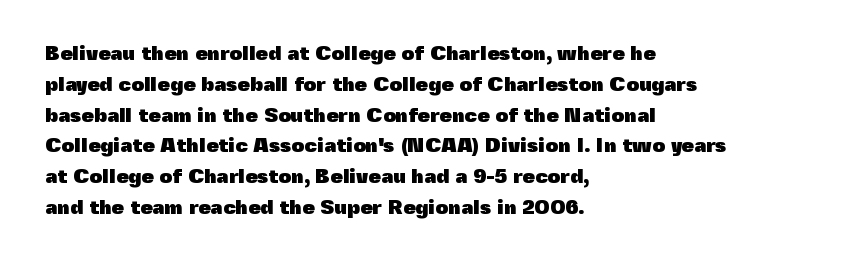
A student would call this left alignment; a typographer would say flush left, rag right. Any mark beneath the type? The region is blank. A dark, heavy texture on the line: the type is bold. The leading is moderate, giving the passage an even texture. The gaps between neighbouring characters are ordinary and unremarkable. The axis of the letterforms is exactly vertical.
